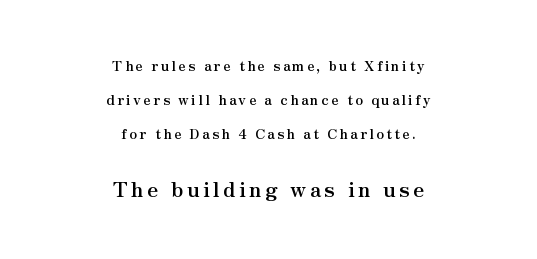
Q: Is the text bold? A: Yes.
Q: Is the text italic (slanted)? A: No, it is upright.
Q: Is the text underlined? A: No.
Q: How is the paragraph aligned? A: Centered.
Q: Is the spacing between lines tight, normal or loose? A: Loose.
Q: Which block of text is set in a larger size, the first (top) or the second (bottom)? A: The second (bottom) one.
